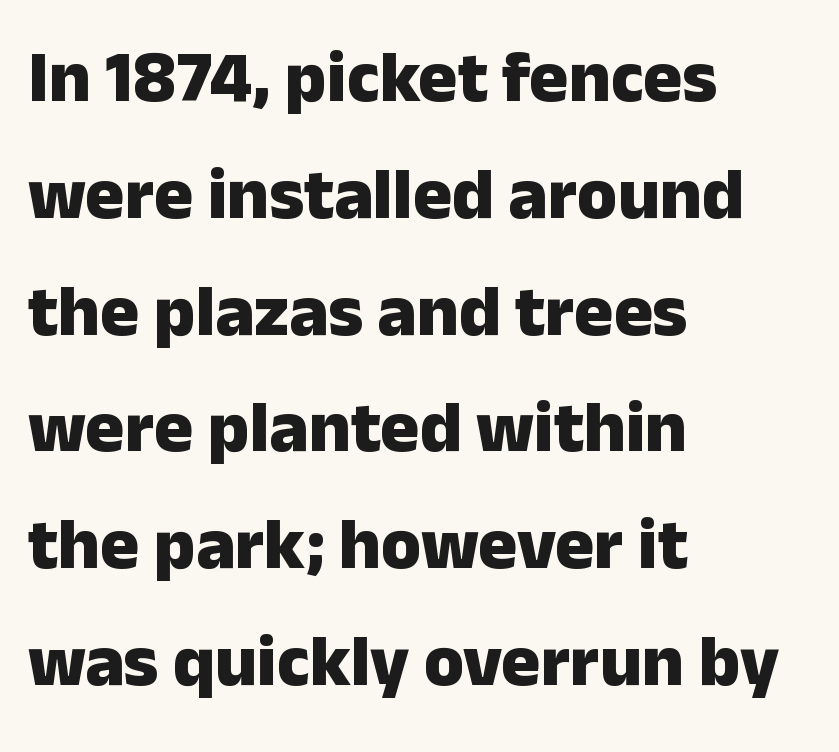
The image shows 73 px heavy sans-serif type, upright; set left-aligned, normal line spacing (1.6x), normal letter spacing, not underlined; low stroke contrast and a medium x-height.
